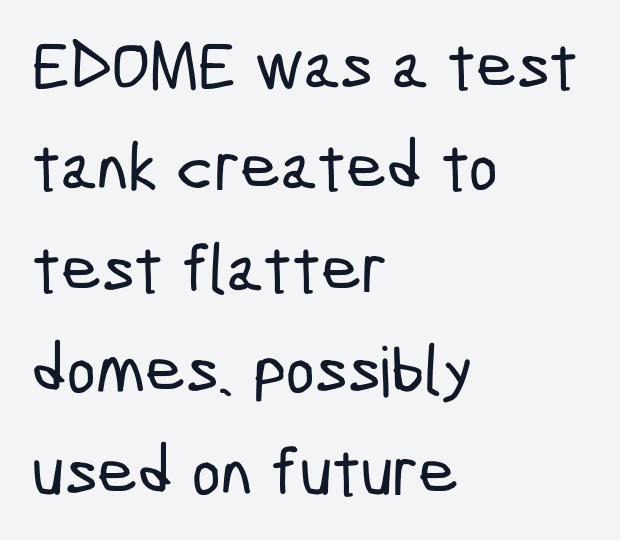
{"serif": "no", "width": "condensed", "stroke_contrast": "low", "x_height": "medium", "monospaced": "no", "underline": "no", "align": "left", "line_spacing": "normal", "line_spacing_ratio": 1.47, "letter_spacing": "normal", "letter_spacing_em": 0.0, "glyph_px": 69}
